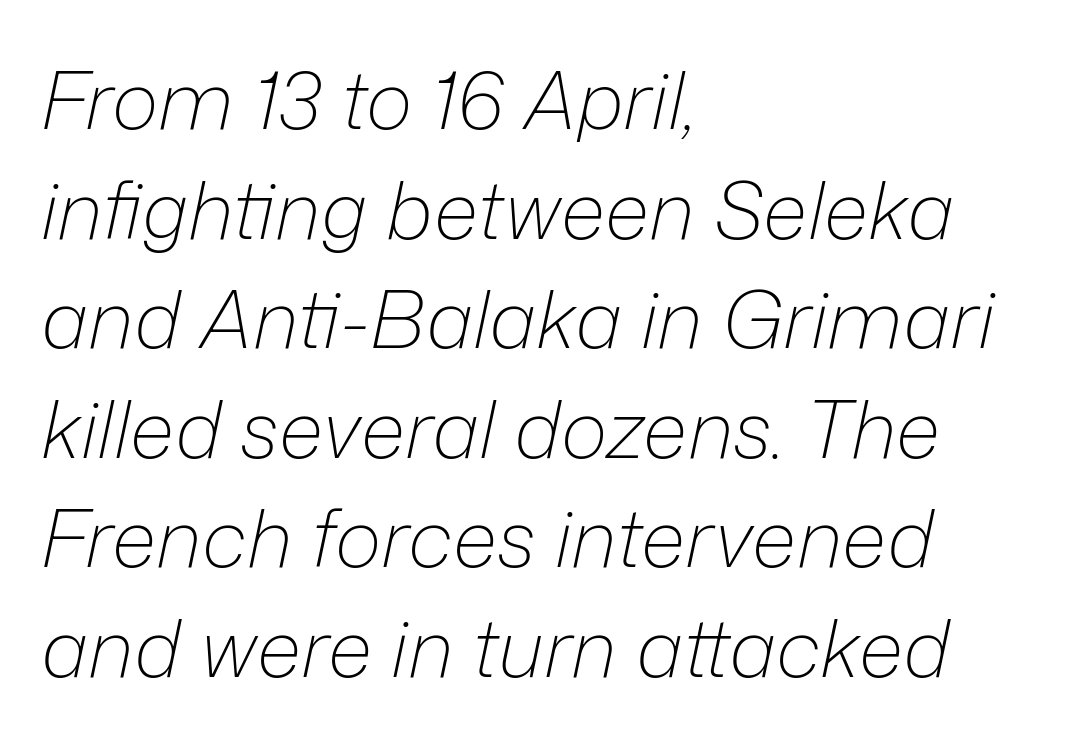
The image shows 80 px light type, italic (leaning right); set left-aligned, normal line spacing (1.37x), normal letter spacing, not underlined; low stroke contrast and a medium x-height.
